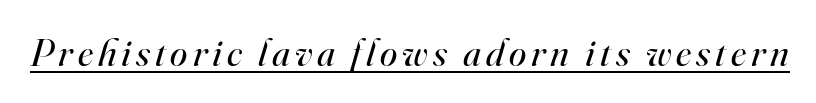
{"serif": "yes", "italic": "yes", "lean": "right", "slant_degrees": 16, "bold": "no", "weight": "regular", "width": "normal", "stroke_contrast": "high", "x_height": "small", "monospaced": "no", "underline": "yes", "glyph_px": 39}
